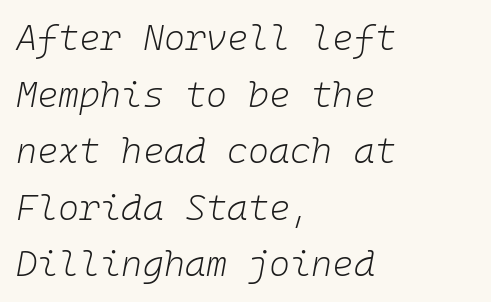
{"italic": "yes", "lean": "right", "slant_degrees": 10, "bold": "no", "weight": "light", "width": "normal", "stroke_contrast": "low", "x_height": "medium", "monospaced": "yes", "underline": "no", "align": "left", "line_spacing": "normal", "line_spacing_ratio": 1.57, "letter_spacing": "normal", "letter_spacing_em": 0.0, "glyph_px": 36}
